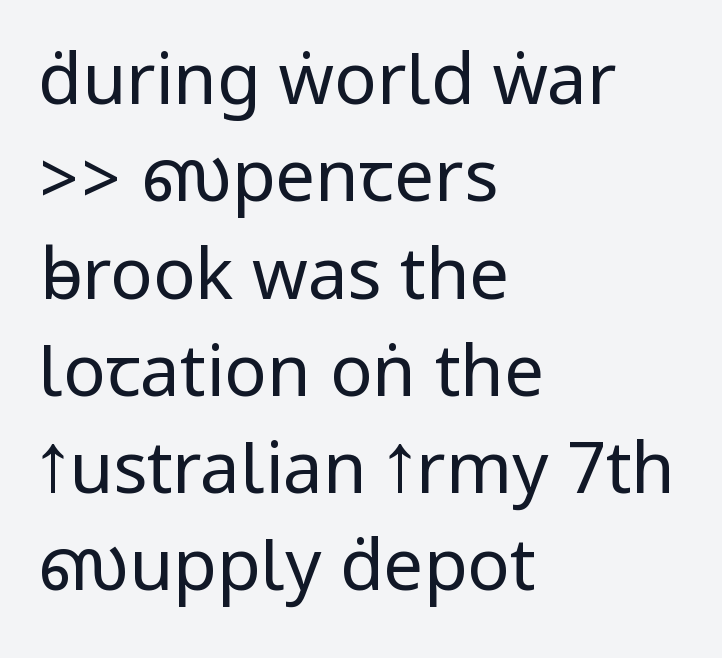
Between one letter and the next there's only the usual sliver of space. The characters are drawn with everyday or finer stroke widths. Letterform terminals end flat and unadorned throughout the passage. These lines stack with their left ends in a neat column.
